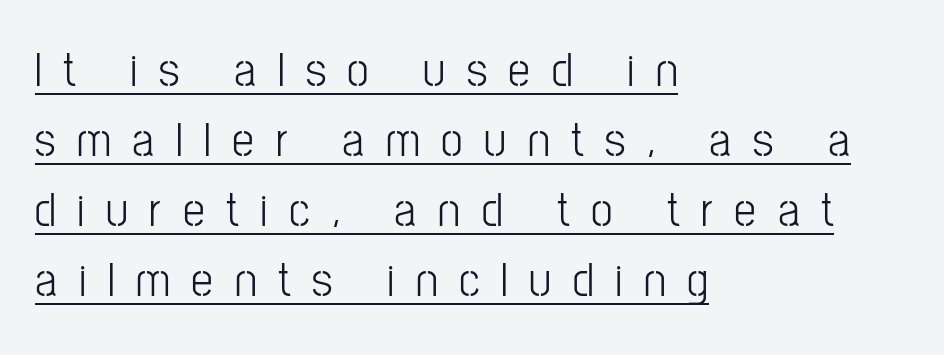
Q: Is the text bold? A: No.
Q: Is the text italic (slanted)? A: No, it is upright.
Q: Is the typeface a serif or a sans-serif typeface? A: Sans-serif.
Q: Is the text underlined? A: Yes.
Q: How is the paragraph aligned? A: Left-aligned.
Q: Is the spacing between letters normal or unusually wide? A: Unusually wide.
Q: Is the spacing between lines tight, normal or loose? A: Normal.
Q: Width (condensed, normal, or wide)? A: Condensed.
Q: Stroke contrast? A: Low.
Q: x-height? A: Medium.
Q: Monospaced? A: No.
